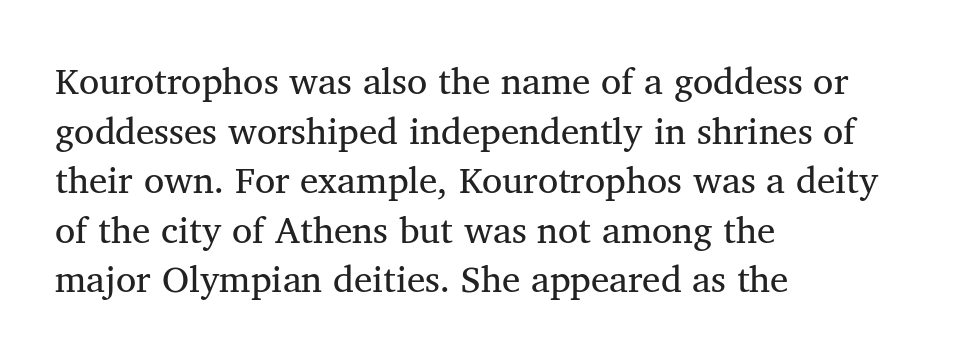
Old-style or modern, the face here clearly has serifs. Notice how the passage keeps a crisp vertical edge on the left only. The rendering uses natural spacing where letterforms have individual widths. The font's upright variant was chosen for this text. Letters rest on an invisible, unmarked baseline. Vertical stems look standard width or narrower in stroke.
